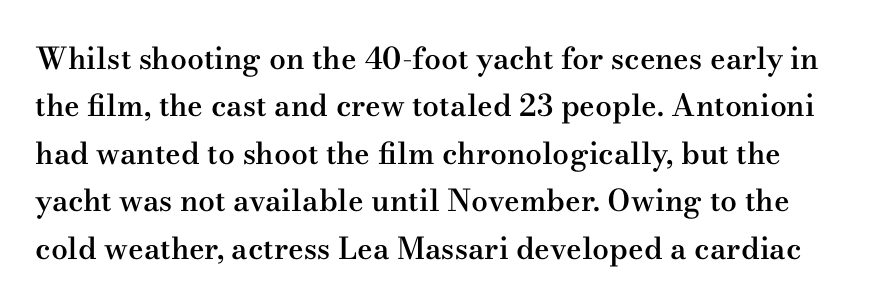
{"serif": "yes", "italic": "no", "bold": "semi", "weight": "semibold", "width": "wide", "stroke_contrast": "medium", "x_height": "small", "monospaced": "no", "underline": "no", "line_spacing": "normal", "line_spacing_ratio": 1.58, "letter_spacing": "normal", "letter_spacing_em": 0.0, "glyph_px": 30}
